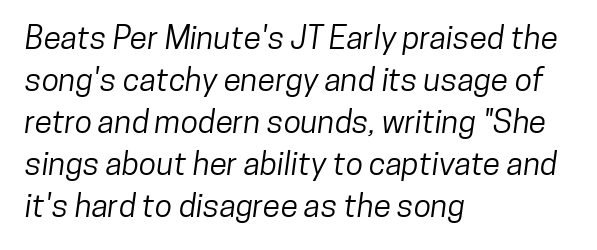
The image shows 32 px condensed sans-serif type; set left-aligned, normal line spacing (1.31x), normal letter spacing, not underlined; low stroke contrast and a medium x-height.
